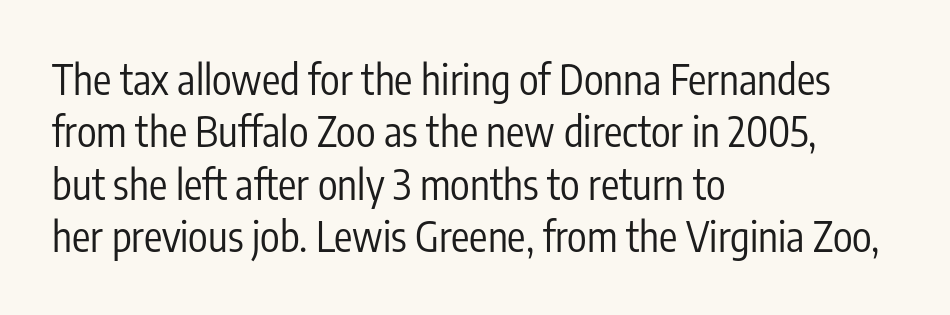
{"serif": "no", "italic": "no", "bold": "no", "weight": "regular", "width": "condensed", "stroke_contrast": "low", "x_height": "medium", "monospaced": "no", "underline": "no", "align": "left", "line_spacing": "normal", "line_spacing_ratio": 1.28, "letter_spacing": "normal", "letter_spacing_em": 0.0, "glyph_px": 41}
